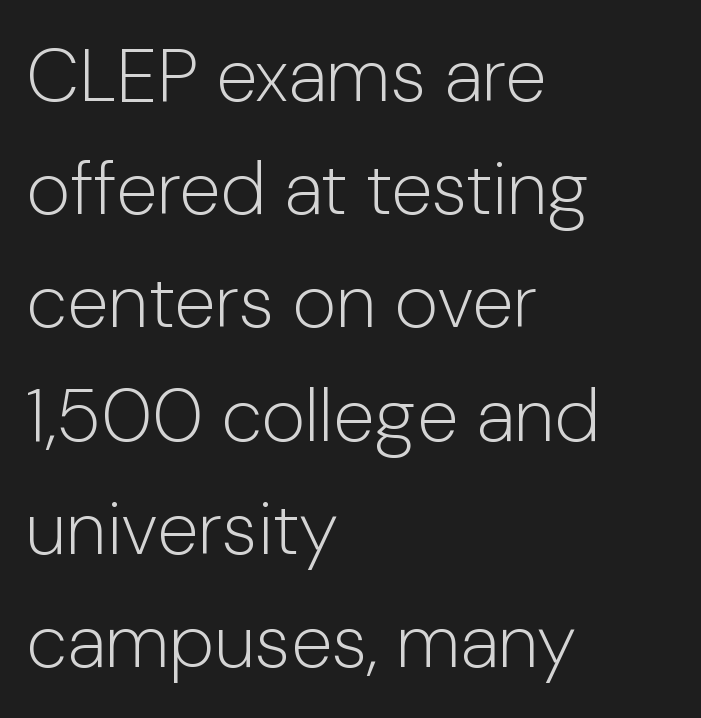
The image shows 75 px light sans-serif type, upright; set left-aligned, normal line spacing (1.51x), normal letter spacing, not underlined; low stroke contrast and a medium x-height.
